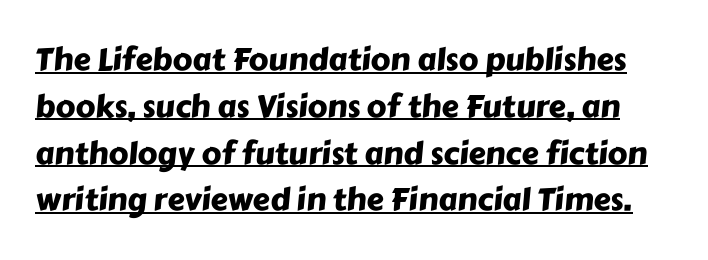
There is no visible air inserted between adjacent glyphs. Line spacing here is normal. The letters carry no serifs — their stems end cleanly without finishing strokes. Spacing verdict: proportional, widths tailored to each character. The typesetter has applied underlining to the passage shown.
